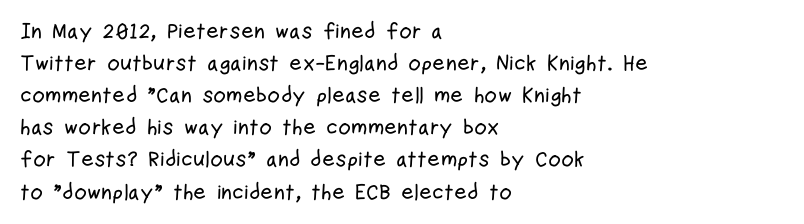
The image shows 22 px text type, upright; set left-aligned, normal line spacing (1.46x), normal letter spacing, not underlined.
